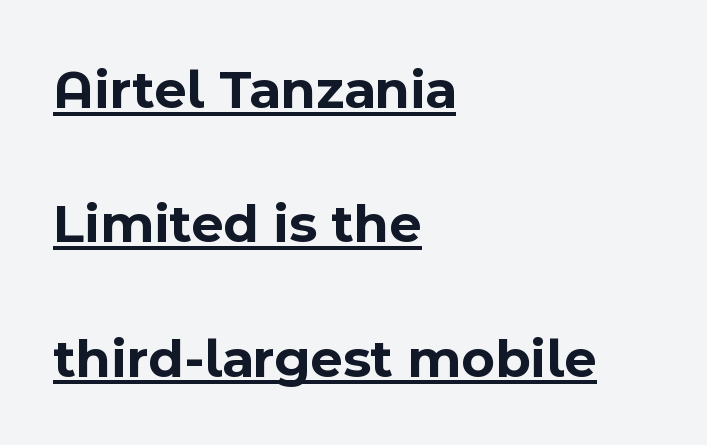
{"serif": "no", "italic": "no", "bold": "yes", "weight": "bold", "width": "normal", "x_height": "medium", "monospaced": "no", "underline": "yes", "align": "left", "line_spacing": "loose", "line_spacing_ratio": 2.4, "letter_spacing": "normal", "letter_spacing_em": 0.0, "glyph_px": 56}
